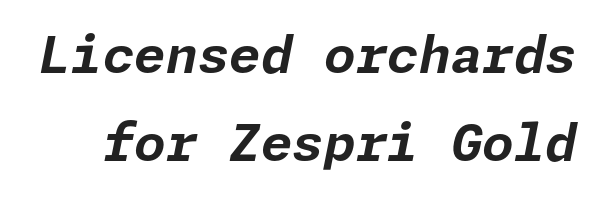
{"italic": "yes", "lean": "right", "slant_degrees": 11, "bold": "yes", "weight": "bold", "width": "normal", "stroke_contrast": "low", "x_height": "medium", "underline": "no", "line_spacing_ratio": 1.73, "letter_spacing": "normal", "letter_spacing_em": 0.0, "glyph_px": 51}
